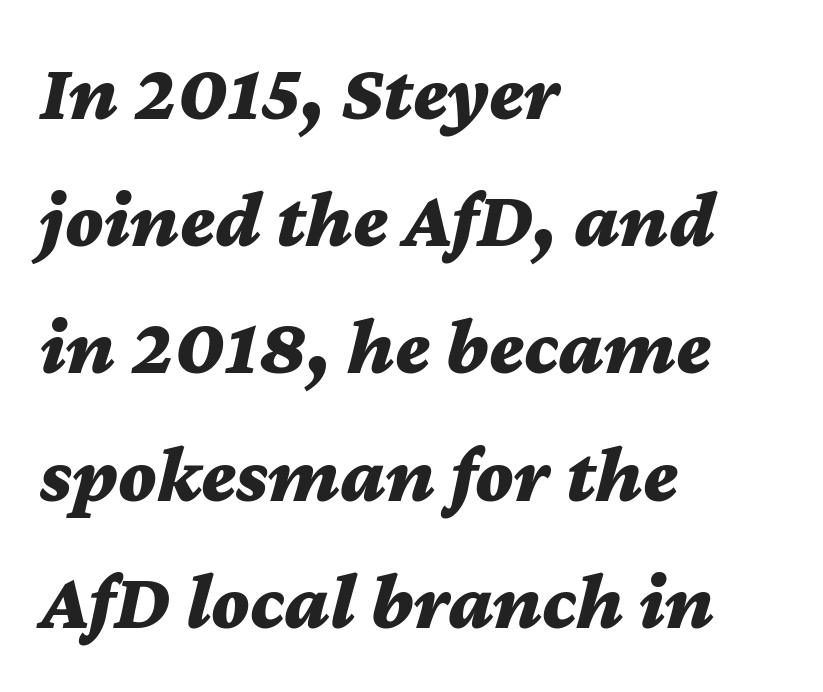
What stands out about the letter spacing? Nothing — it is the standard amount. Underline: absent. This sample uses an oblique cut, with every glyph tilted off the vertical. The paragraph has a hard left edge and a soft right edge.
